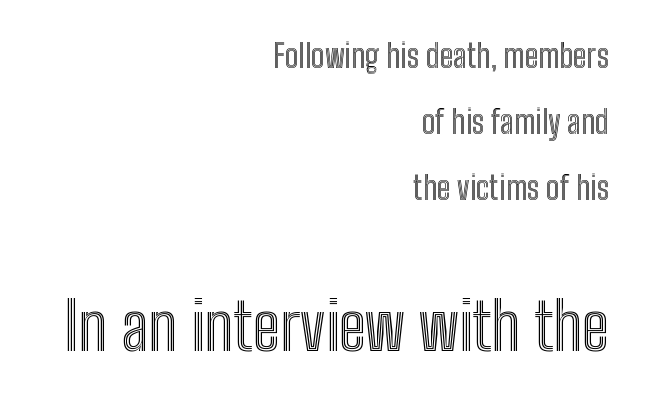
The image shows 65 px condensed type, upright; set right-aligned, loose line spacing (2.07x), normal letter spacing, not underlined; the second (bottom) block is 2.03x larger; a medium x-height.
